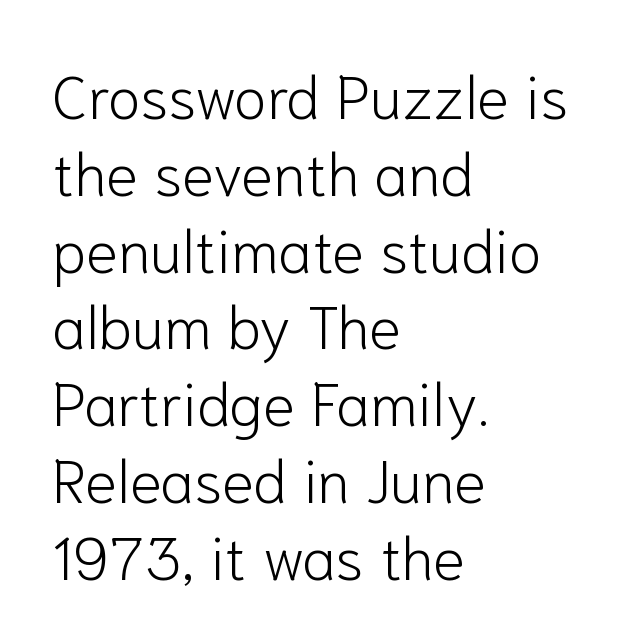
{"serif": "no", "italic": "no", "bold": "no", "weight": "light", "width": "normal", "stroke_contrast": "low", "x_height": "medium", "monospaced": "no", "underline": "no", "align": "left", "line_spacing": "normal", "line_spacing_ratio": 1.28, "letter_spacing": "normal", "letter_spacing_em": 0.0, "glyph_px": 60}
